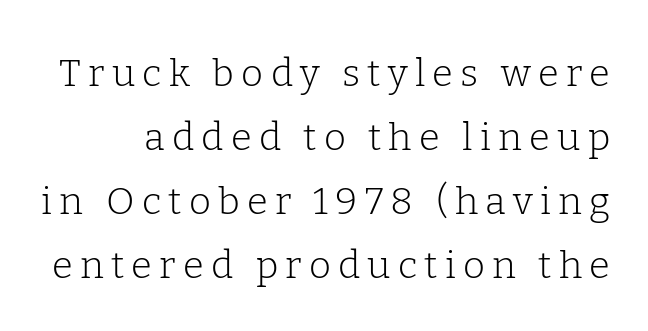
Summary of weight: not heavy and not bold. Lines of text with bare space underneath. The characters display serif detailing at their extremities. Varying glyph widths throughout — classic text-font behaviour. Does the lettering tilt? It doesn't — this is upright.
